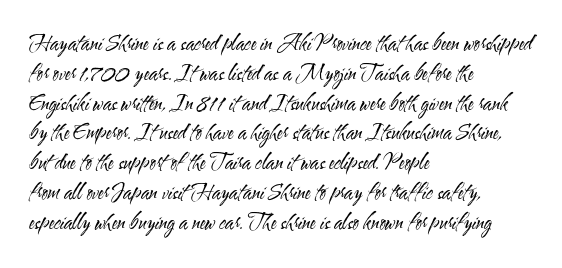
Quick note: interline space is typical. Nothing unusual about the tracking: characters are spaced as the font intends. Unmarked baselines from the first word to the last.
